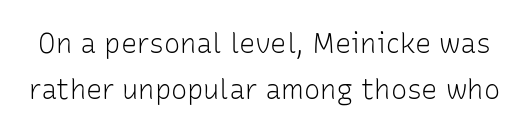
Q: Is the text bold? A: No.
Q: Is the text italic (slanted)? A: No, it is upright.
Q: Is the text underlined? A: No.
Q: Is the spacing between letters normal or unusually wide? A: Normal.
Q: Is the spacing between lines tight, normal or loose? A: Normal.
